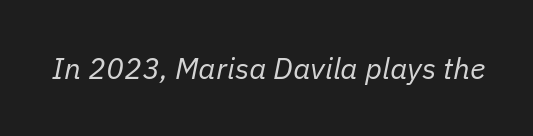
The rendering keeps characters at their native spacing. The space beneath each line is pristine and unruled. Think of a printed novel: that variable character pitch is what you see here. The weight would be labelled regular, book, light, or lighter still.
